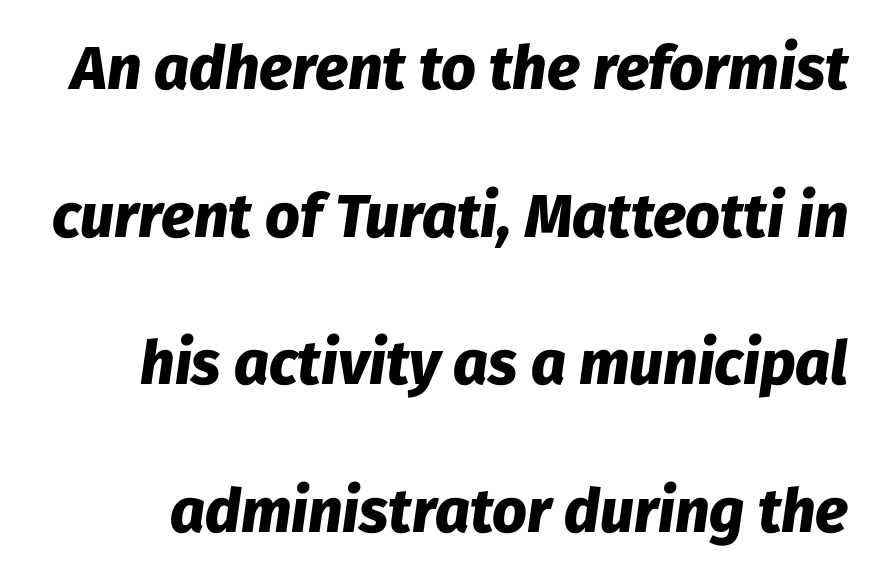
The image shows 61 px heavy type, italic (leaning right); set loose line spacing (2.42x), normal letter spacing, not underlined; low stroke contrast and a medium x-height.
